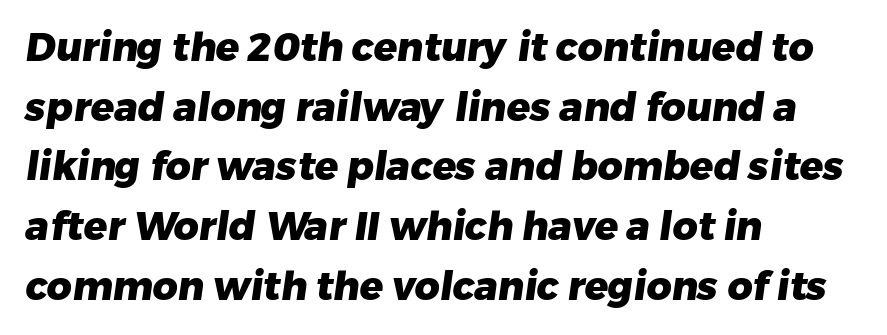
Q: Is the text bold? A: Yes.
Q: Is the typeface a serif or a sans-serif typeface? A: Sans-serif.
Q: Is the text underlined? A: No.
Q: How is the paragraph aligned? A: Left-aligned.
Q: Is the spacing between letters normal or unusually wide? A: Normal.
Q: Is the spacing between lines tight, normal or loose? A: Normal.
Q: Width (condensed, normal, or wide)? A: Normal.
Q: Stroke contrast? A: Low.
Q: x-height? A: Medium.
Q: Monospaced? A: No.
